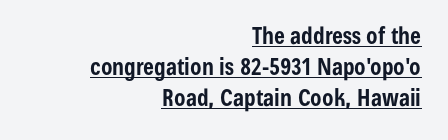
A typesetter would call this zero additional tracking. This is roman type, the default non-slanted kind. Students, observe: this is what conventionally led text looks like. The specimen includes a rule beneath the text block's lines.
